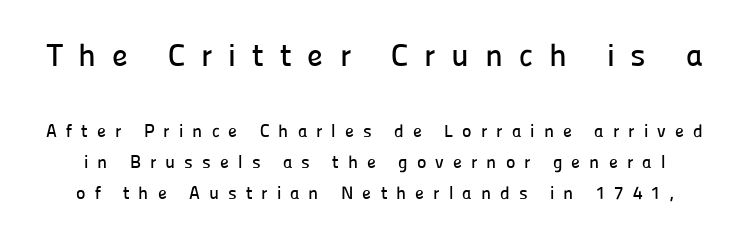
The image shows 32 px sans-serif type, upright; set line spacing 1.72x, unusually wide letter spacing (+0.5 em), not underlined; the first (top) block is 1.78x larger; low stroke contrast and a medium x-height.
